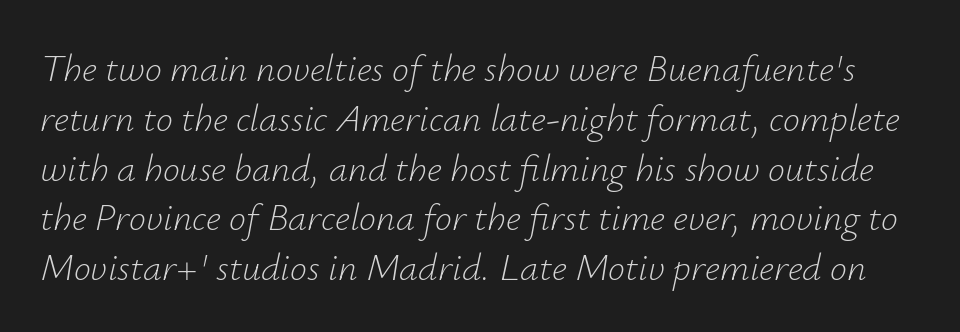
The image shows 38 px light type, italic (leaning right); set normal line spacing (1.31x), normal letter spacing, not underlined; low stroke contrast and a small x-height.
